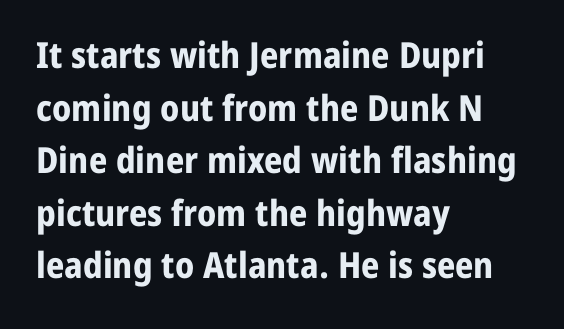
{"serif": "no", "italic": "no", "bold": "yes", "weight": "bold", "width": "normal", "stroke_contrast": "low", "x_height": "medium", "monospaced": "no", "underline": "no", "align": "left", "line_spacing": "normal", "line_spacing_ratio": 1.46, "letter_spacing": "normal", "letter_spacing_em": 0.0, "glyph_px": 36}
